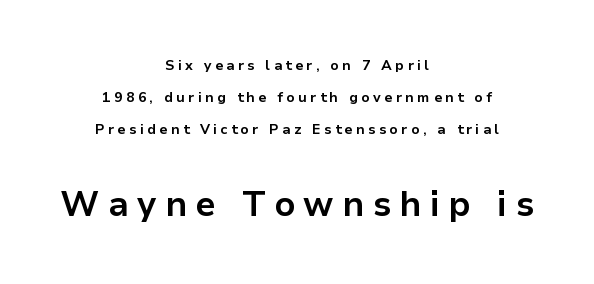
Does the leading feel generous? Absolutely, it's lavish. Alignment: centered. Plenty of ink on the page — the face is bold. The letters stand upright; this is a roman face. Just letters on the line, the space beneath them empty. Think of a printed novel: that variable character pitch is what you see here.
